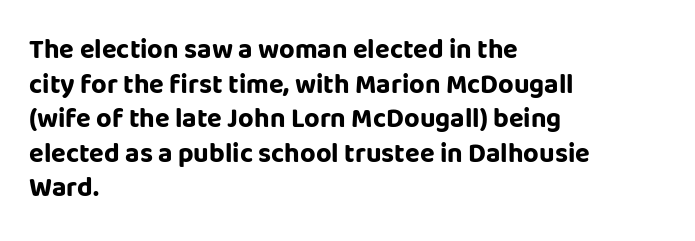
Q: Is the text bold? A: Yes.
Q: Is the text italic (slanted)? A: No, it is upright.
Q: Is the text underlined? A: No.
Q: How is the paragraph aligned? A: Left-aligned.
Q: Is the spacing between letters normal or unusually wide? A: Normal.
Q: Is the spacing between lines tight, normal or loose? A: Normal.
